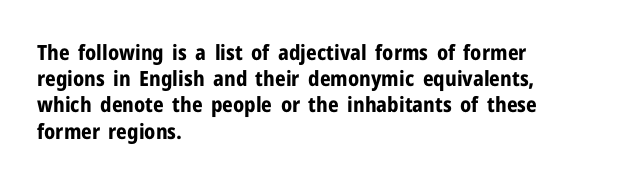
Does the weight exceed regular? Yes, all the way to bold. A typesetter would mark this as roman, not italic. The glyphs are unaccompanied by any horizontal stroke below them. Interline gaps are of average width in this sample. The horizontal fit of the characters is conventional and even.
